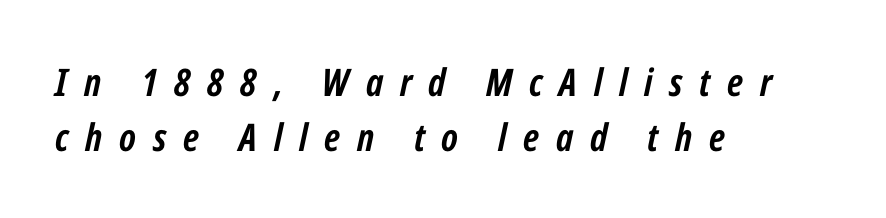
{"italic": "yes", "lean": "right", "slant_degrees": 12, "bold": "yes", "weight": "semibold", "width": "condensed", "stroke_contrast": "low", "x_height": "medium", "monospaced": "no", "underline": "no", "align": "left", "line_spacing": "normal", "line_spacing_ratio": 1.44, "letter_spacing": "wide", "letter_spacing_em": 0.44, "glyph_px": 38}
